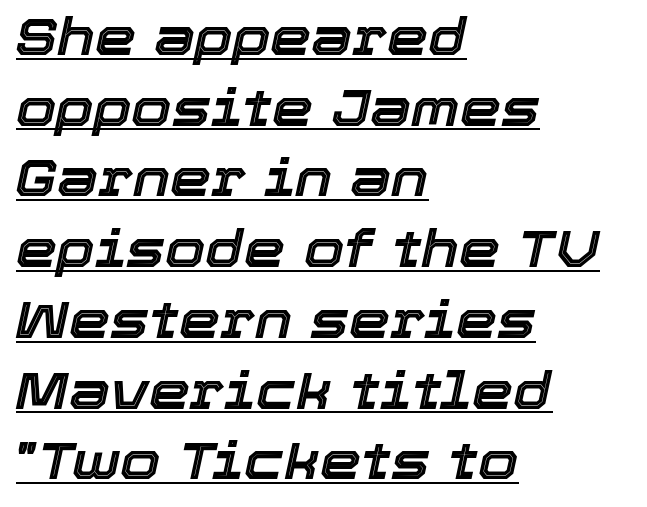
These lines are set flush left with a ragged right edge. Italic: yes, the glyphs are oblique. Line spacing here is normal. What decoration does the sample have? An underline.
